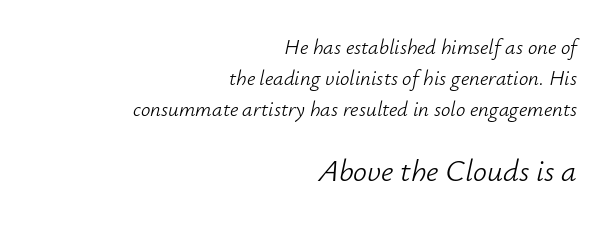
Think of a printed novel: that variable character pitch is what you see here. Look at the tracking — it's just the regular setting, nothing added. Layout note: lines flush right. These two chunks differ in scale, with the bottom chunk taking the larger measure. Descender tails drop into unmarked territory. No heavy texture on the line: the type isn't bold.
